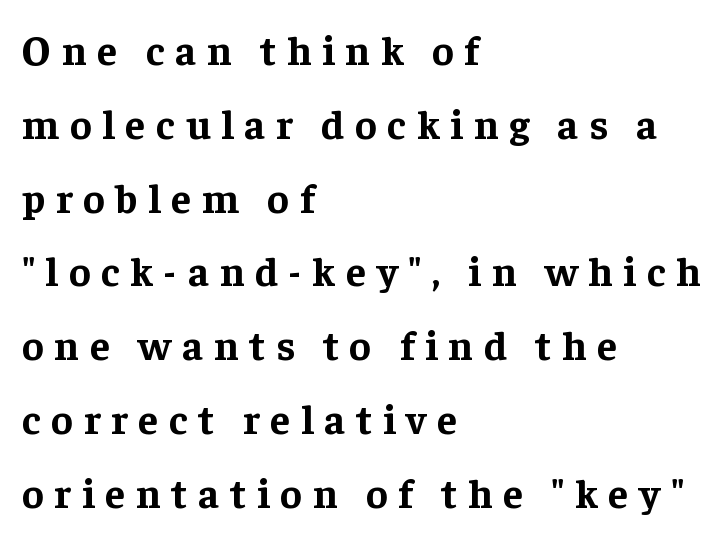
Q: Is the text bold? A: Yes.
Q: Is the text italic (slanted)? A: No, it is upright.
Q: Is the typeface a serif or a sans-serif typeface? A: Serif.
Q: Is the text underlined? A: No.
Q: How is the paragraph aligned? A: Left-aligned.
Q: Is the spacing between letters normal or unusually wide? A: Unusually wide.
Q: Width (condensed, normal, or wide)? A: Normal.
Q: Stroke contrast? A: Low.
Q: x-height? A: Medium.
Q: Monospaced? A: No.
